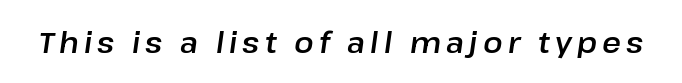
{"italic": "yes", "lean": "right", "slant_degrees": 8, "width": "normal", "stroke_contrast": "low", "x_height": "medium", "monospaced": "no", "underline": "no", "glyph_px": 29}
